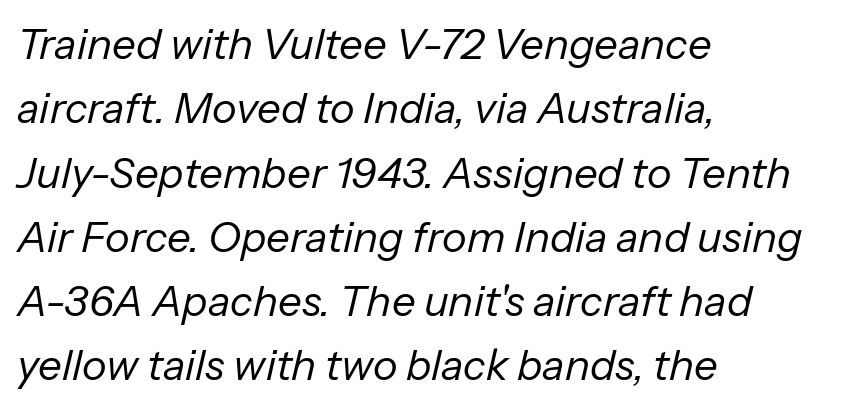
Q: Is the text bold? A: No.
Q: Is the text italic (slanted)? A: Yes, it leans right by about 13 degrees.
Q: Is the text underlined? A: No.
Q: How is the paragraph aligned? A: Left-aligned.
Q: Is the spacing between letters normal or unusually wide? A: Normal.
Q: Is the spacing between lines tight, normal or loose? A: Normal.
Q: Width (condensed, normal, or wide)? A: Normal.
Q: Stroke contrast? A: Low.
Q: x-height? A: Medium.
Q: Monospaced? A: No.
